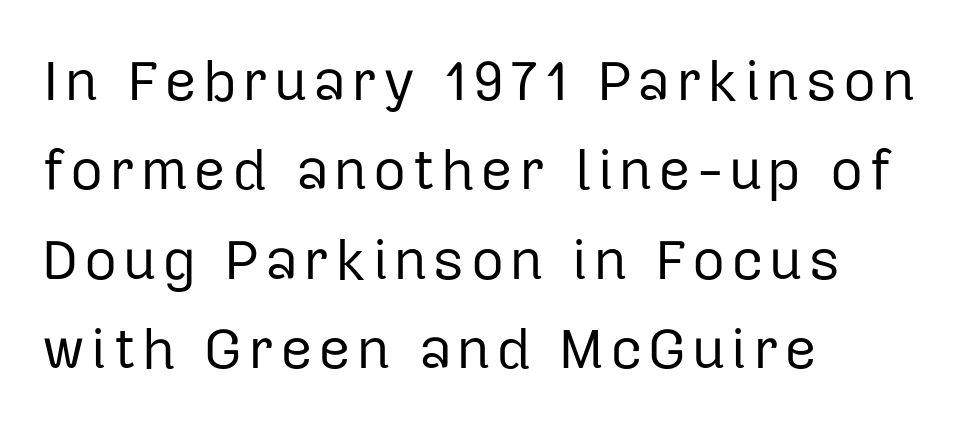
{"serif": "no", "italic": "no", "bold": "no", "weight": "regular", "width": "normal", "stroke_contrast": "low", "x_height": "medium", "monospaced": "no", "underline": "no", "align": "left", "line_spacing": "normal", "line_spacing_ratio": 1.57, "glyph_px": 57}
